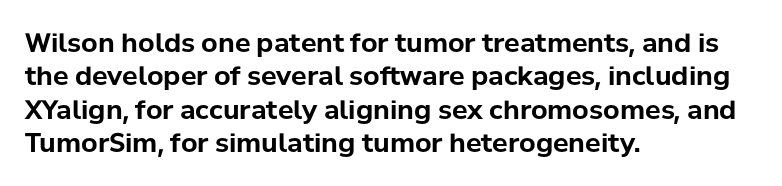
The image shows 26 px bold type, upright; set left-aligned, normal line spacing (1.28x), normal letter spacing, not underlined.
